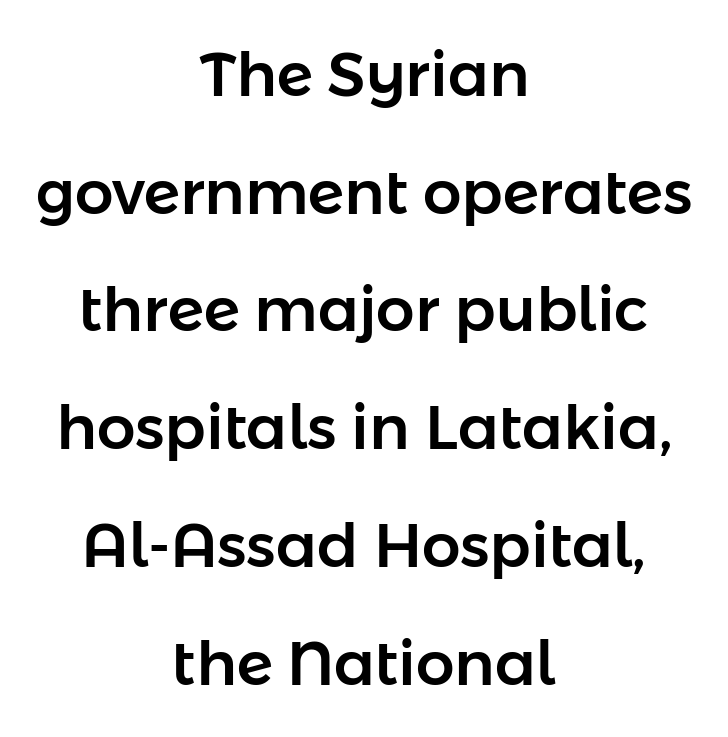
Q: Is the text italic (slanted)? A: No, it is upright.
Q: Is the typeface a serif or a sans-serif typeface? A: Sans-serif.
Q: Is the text underlined? A: No.
Q: How is the paragraph aligned? A: Centered.
Q: Is the spacing between letters normal or unusually wide? A: Normal.
Q: Is the spacing between lines tight, normal or loose? A: Loose.
Q: Width (condensed, normal, or wide)? A: Normal.
Q: Stroke contrast? A: Low.
Q: x-height? A: Medium.
Q: Monospaced? A: No.
